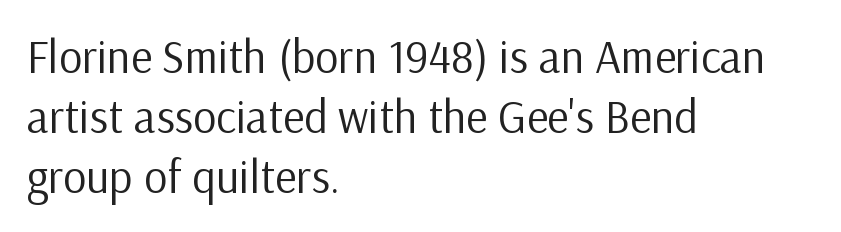
The image shows 46 px regular-weight sans-serif type, upright; set left-aligned, normal line spacing (1.3x), normal letter spacing, not underlined; low stroke contrast and a medium x-height.
